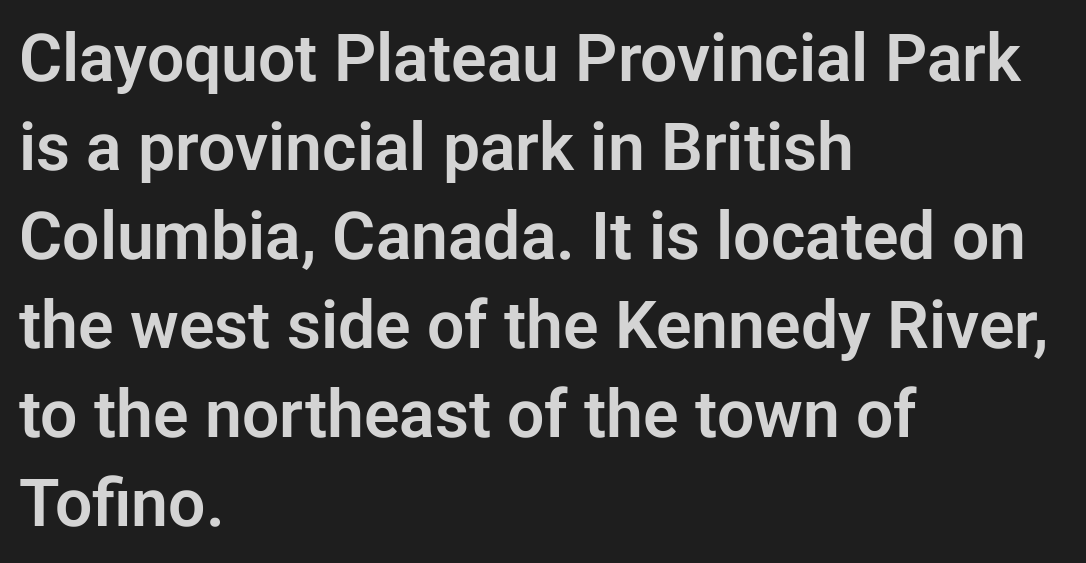
Q: Is the text italic (slanted)? A: No, it is upright.
Q: Is the typeface a serif or a sans-serif typeface? A: Sans-serif.
Q: Is the text underlined? A: No.
Q: How is the paragraph aligned? A: Left-aligned.
Q: Is the spacing between letters normal or unusually wide? A: Normal.
Q: Is the spacing between lines tight, normal or loose? A: Normal.
Q: Width (condensed, normal, or wide)? A: Normal.
Q: Stroke contrast? A: Low.
Q: x-height? A: Medium.
Q: Monospaced? A: No.
